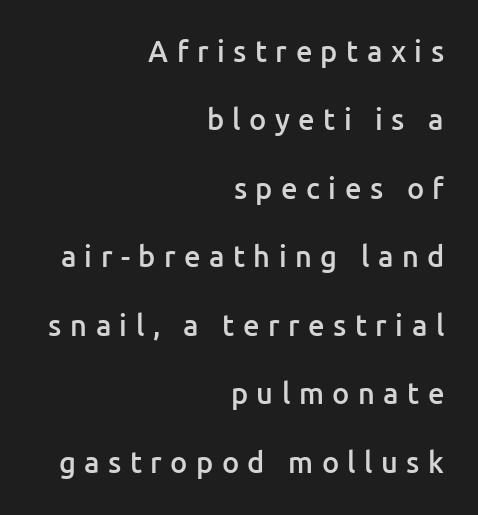
{"serif": "no", "italic": "no", "bold": "semi", "weight": "semibold", "width": "normal", "stroke_contrast": "low", "x_height": "medium", "monospaced": "no", "underline": "no", "align": "right", "line_spacing": "loose", "line_spacing_ratio": 2.36, "letter_spacing": "wide", "letter_spacing_em": 0.29, "glyph_px": 29}
